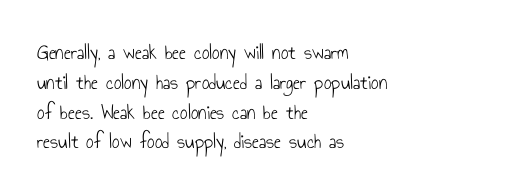
The image shows 21 px text type, upright; set left-aligned, normal line spacing (1.42x), normal letter spacing, not underlined.
